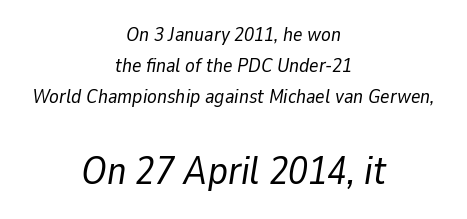
{"italic": "yes", "lean": "right", "slant_degrees": 9, "bold": "no", "weight": "regular", "width": "normal", "stroke_contrast": "low", "x_height": "medium", "monospaced": "no", "underline": "no", "align": "center", "line_spacing": "normal", "line_spacing_ratio": 1.55, "letter_spacing": "normal", "letter_spacing_em": 0.0, "larger_block": "second", "size_ratio": 1.95, "glyph_px": 39}
